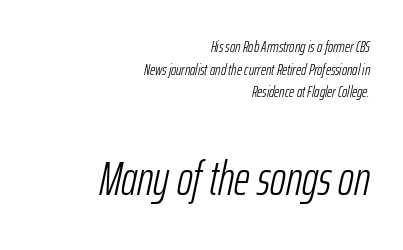
{"italic": "yes", "lean": "right", "slant_degrees": 12, "bold": "no", "weight": "light", "width": "condensed", "stroke_contrast": "low", "x_height": "medium", "monospaced": "no", "underline": "no", "align": "right", "line_spacing": "normal", "line_spacing_ratio": 1.42, "letter_spacing": "normal", "letter_spacing_em": 0.0, "larger_block": "second", "size_ratio": 3.0, "glyph_px": 48}
